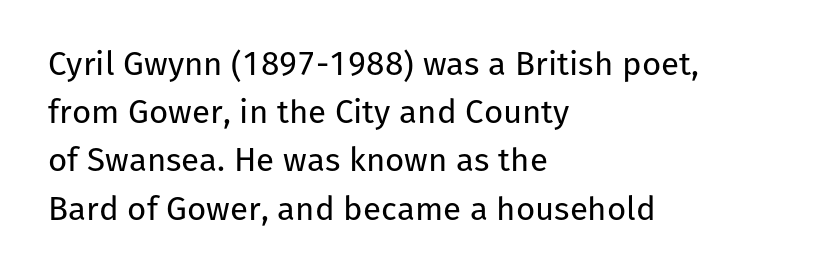
The image shows 33 px regular-weight sans-serif type, upright; set left-aligned, normal line spacing (1.46x), normal letter spacing, not underlined; low stroke contrast and a medium x-height.
